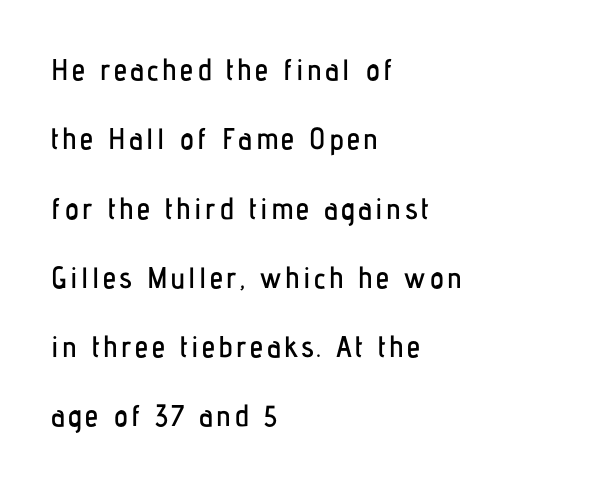
{"serif": "no", "italic": "no", "width": "condensed", "stroke_contrast": "low", "x_height": "medium", "monospaced": "no", "underline": "no", "align": "left", "line_spacing": "loose", "line_spacing_ratio": 2.31, "glyph_px": 30}
